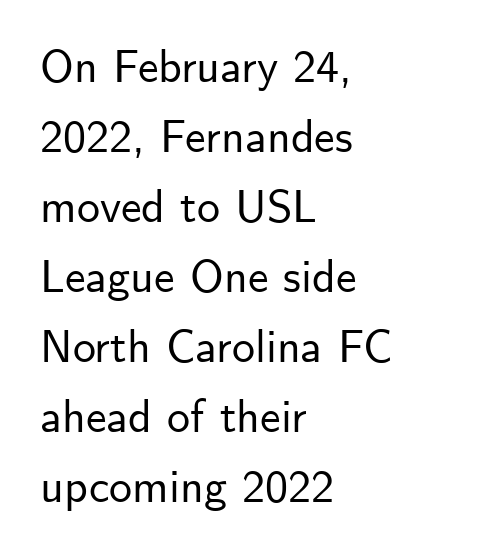
Q: Is the text italic (slanted)? A: No, it is upright.
Q: Is the typeface a serif or a sans-serif typeface? A: Sans-serif.
Q: Is the text underlined? A: No.
Q: How is the paragraph aligned? A: Left-aligned.
Q: Is the spacing between letters normal or unusually wide? A: Normal.
Q: Is the spacing between lines tight, normal or loose? A: Normal.
Q: Width (condensed, normal, or wide)? A: Normal.
Q: Stroke contrast? A: Low.
Q: x-height? A: Small.
Q: Monospaced? A: No.
